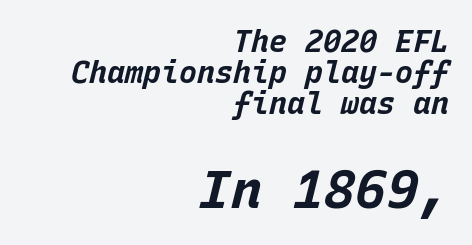
Look at the stroke-to-counter ratio: heavy, a bold. Lines of text with bare space underneath. Type size steps up from the first block to the second. Notice how the passage keeps a crisp vertical edge on the right only. How would I describe the line gaps? Narrow and economical.
